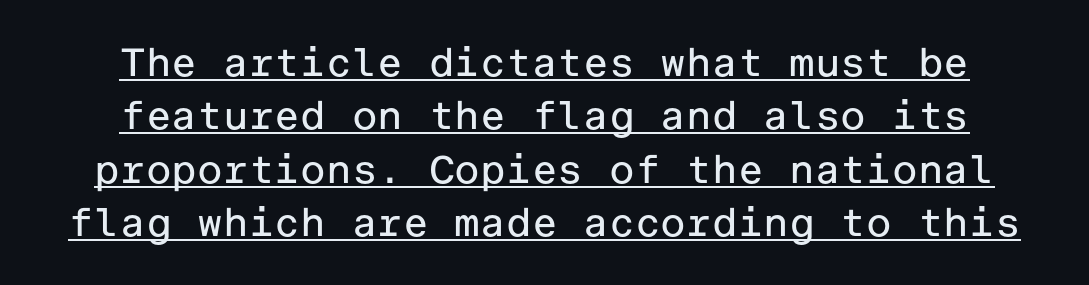
{"serif": "no", "italic": "no", "bold": "no", "weight": "regular", "width": "normal", "stroke_contrast": "low", "x_height": "medium", "underline": "yes", "align": "center", "line_spacing": "normal", "line_spacing_ratio": 1.37, "letter_spacing": "normal", "letter_spacing_em": 0.0, "glyph_px": 39}
